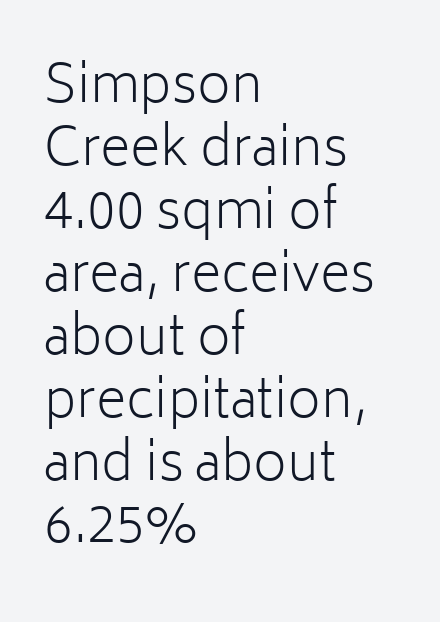
{"serif": "no", "italic": "no", "bold": "no", "weight": "light", "width": "normal", "stroke_contrast": "low", "x_height": "medium", "monospaced": "no", "underline": "no", "align": "left", "line_spacing_ratio": 1.21, "letter_spacing": "normal", "letter_spacing_em": 0.0, "glyph_px": 52}
